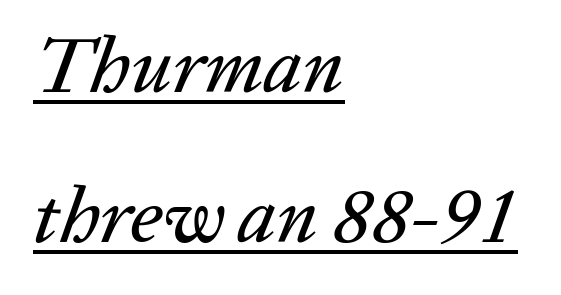
Quick note: underline on. Character widths vary here, with narrow letters taking less room than wide ones. The space between consecutive lines is lavish. Compared with a centered layout, this one pins lines to the left instead.
